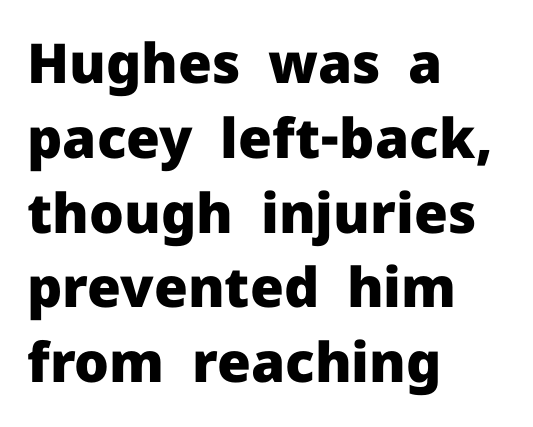
Check the space under the baseline: it is left empty. Here the designer chose a conventional face with non-uniform glyph widths. These lines sit exactly where default settings would place them. Font category for this specimen: sans-serif.
